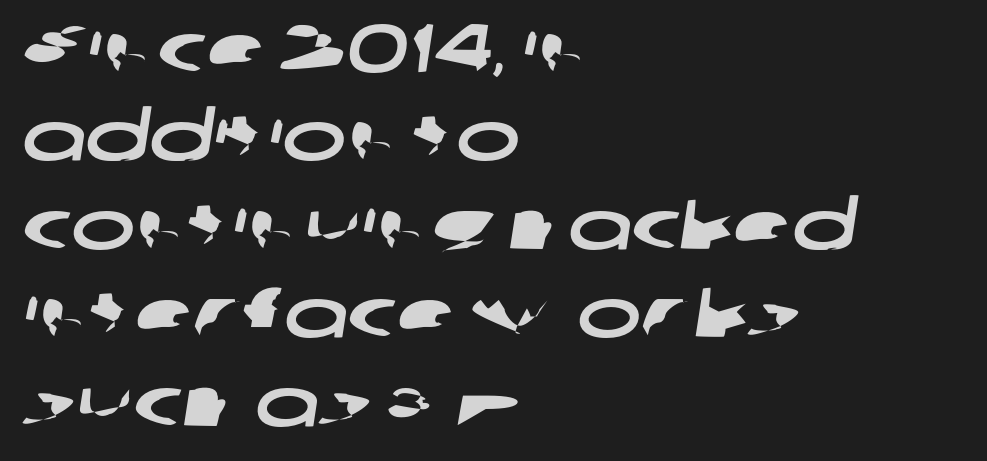
{"serif": "no", "width": "wide", "stroke_contrast": "low", "x_height": "medium", "monospaced": "no", "underline": "no", "align": "left", "line_spacing": "normal", "line_spacing_ratio": 1.3, "letter_spacing": "normal", "letter_spacing_em": 0.0, "glyph_px": 68}
